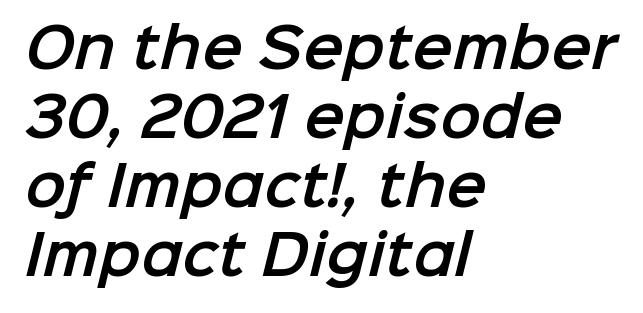
Q: Is the typeface a serif or a sans-serif typeface? A: Sans-serif.
Q: Is the text underlined? A: No.
Q: How is the paragraph aligned? A: Left-aligned.
Q: Is the spacing between letters normal or unusually wide? A: Normal.
Q: Is the spacing between lines tight, normal or loose? A: Normal.
Q: Width (condensed, normal, or wide)? A: Normal.
Q: Stroke contrast? A: Low.
Q: x-height? A: Medium.
Q: Monospaced? A: No.
